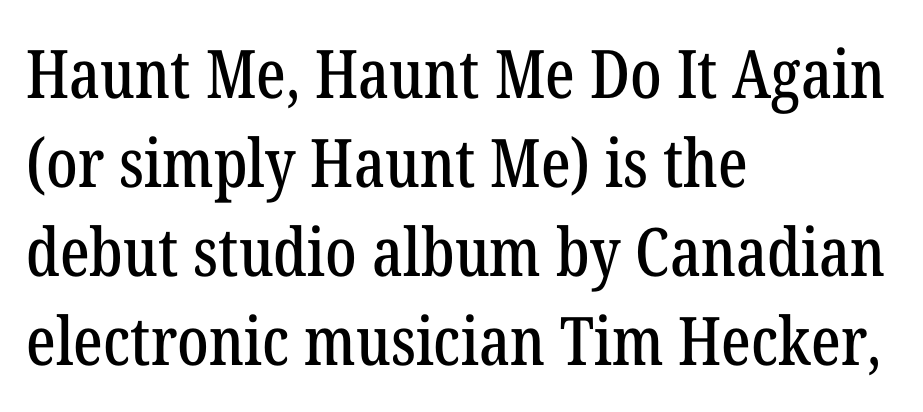
Q: Is the text italic (slanted)? A: No, it is upright.
Q: Is the typeface a serif or a sans-serif typeface? A: Serif.
Q: Is the text underlined? A: No.
Q: How is the paragraph aligned? A: Left-aligned.
Q: Is the spacing between letters normal or unusually wide? A: Normal.
Q: Is the spacing between lines tight, normal or loose? A: Normal.
Q: Width (condensed, normal, or wide)? A: Condensed.
Q: Stroke contrast? A: Low.
Q: x-height? A: Medium.
Q: Monospaced? A: No.
